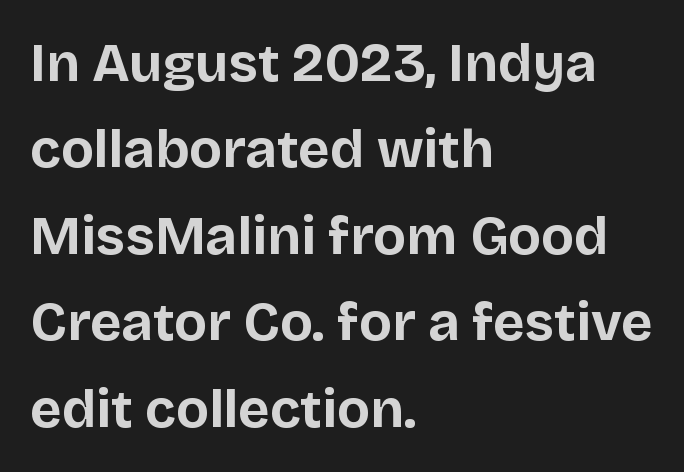
{"serif": "no", "italic": "no", "bold": "yes", "weight": "bold", "width": "normal", "stroke_contrast": "low", "x_height": "large", "monospaced": "no", "underline": "no", "align": "left", "line_spacing": "normal", "line_spacing_ratio": 1.6, "letter_spacing": "normal", "letter_spacing_em": 0.0, "glyph_px": 54}
